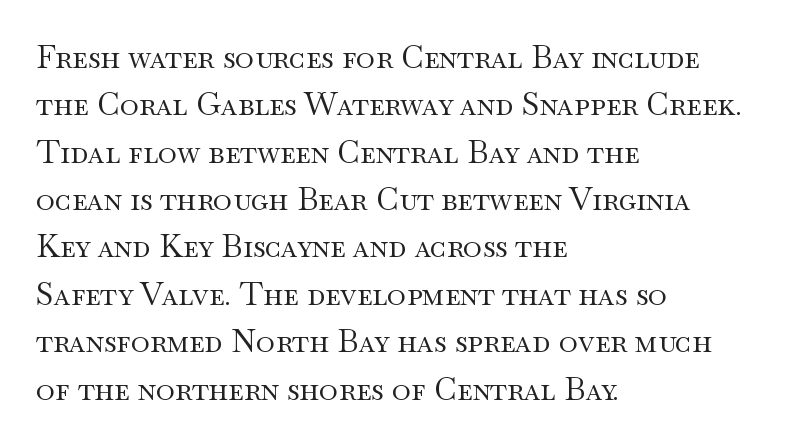
{"serif": "yes", "italic": "no", "bold": "no", "weight": "regular", "width": "wide", "stroke_contrast": "medium", "x_height": "small", "monospaced": "no", "underline": "no", "align": "left", "line_spacing": "normal", "line_spacing_ratio": 1.48, "letter_spacing": "normal", "letter_spacing_em": 0.0, "glyph_px": 32}
